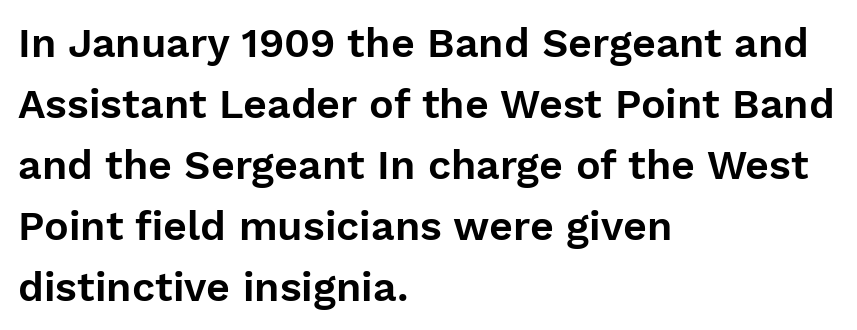
The image shows 41 px sans-serif type, upright; set left-aligned, normal line spacing (1.49x), normal letter spacing, not underlined; low stroke contrast and a medium x-height.
